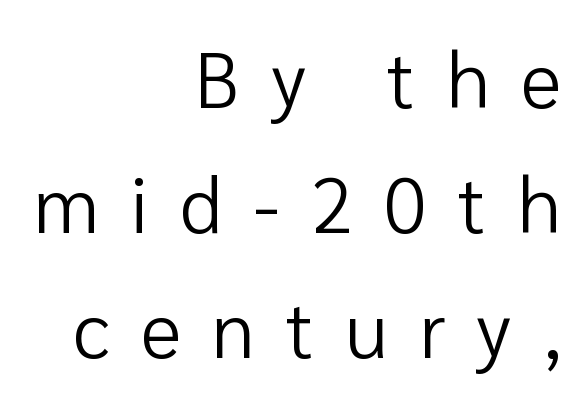
Q: Is the text bold? A: No.
Q: Is the text italic (slanted)? A: No, it is upright.
Q: Is the typeface a serif or a sans-serif typeface? A: Sans-serif.
Q: Is the text underlined? A: No.
Q: How is the paragraph aligned? A: Right-aligned.
Q: Is the spacing between letters normal or unusually wide? A: Unusually wide.
Q: Is the spacing between lines tight, normal or loose? A: Normal.
Q: Width (condensed, normal, or wide)? A: Normal.
Q: Stroke contrast? A: Low.
Q: x-height? A: Medium.
Q: Monospaced? A: No.
